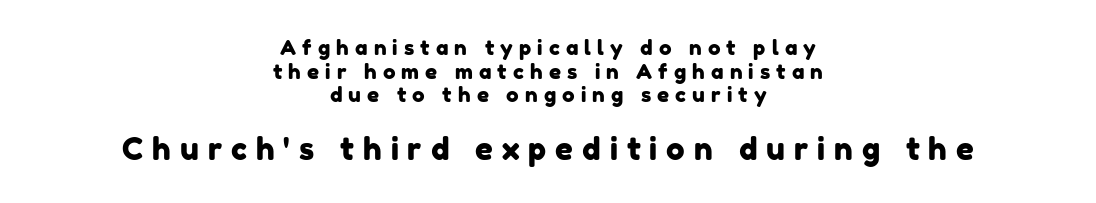
{"serif": "no", "width": "normal", "stroke_contrast": "low", "x_height": "medium", "monospaced": "no", "underline": "no", "align": "center", "line_spacing": "tight", "line_spacing_ratio": 1.12, "letter_spacing": "wide", "letter_spacing_em": 0.29, "larger_block": "second", "size_ratio": 1.48, "glyph_px": 31}
